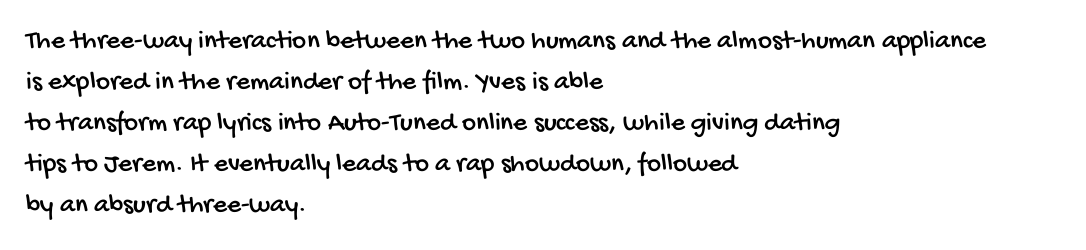
{"underline": "no", "align": "left", "line_spacing": "normal", "line_spacing_ratio": 1.52, "letter_spacing": "normal", "letter_spacing_em": 0.0, "glyph_px": 27}
